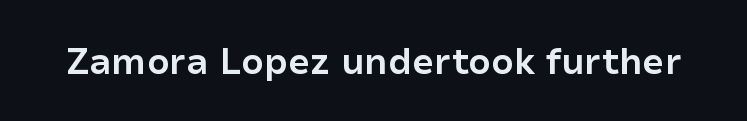
This sample uses plain, unmodified letter spacing. Examine the stroke ends and you'll find no serifs. Spacing verdict: proportional, widths tailored to each character. The specimen reads as upright at a glance.
